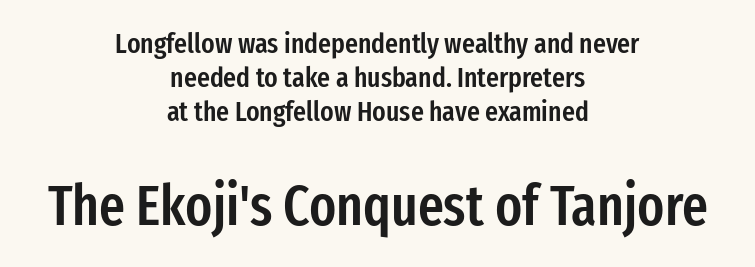
Q: Is the text bold? A: Semi-bold.
Q: Is the text italic (slanted)? A: No, it is upright.
Q: Is the typeface a serif or a sans-serif typeface? A: Sans-serif.
Q: Is the text underlined? A: No.
Q: How is the paragraph aligned? A: Centered.
Q: Is the spacing between letters normal or unusually wide? A: Normal.
Q: Which block of text is set in a larger size, the first (top) or the second (bottom)? A: The second (bottom) one.
Q: Width (condensed, normal, or wide)? A: Condensed.
Q: Stroke contrast? A: Low.
Q: x-height? A: Medium.
Q: Monospaced? A: No.
